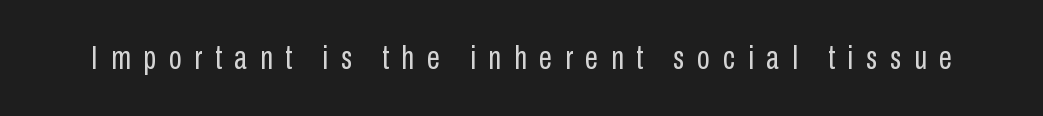
{"serif": "no", "italic": "no", "bold": "no", "weight": "regular", "width": "condensed", "stroke_contrast": "low", "x_height": "medium", "monospaced": "no", "underline": "no", "letter_spacing": "wide", "letter_spacing_em": 0.39, "glyph_px": 33}
